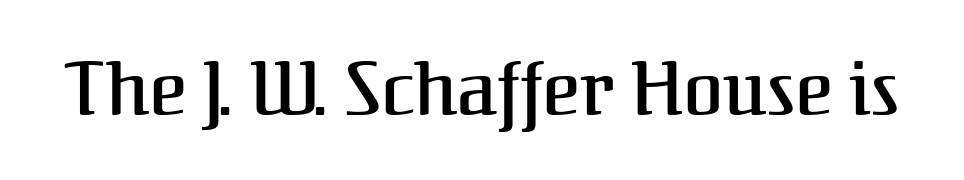
{"serif": "yes", "italic": "no", "width": "normal", "stroke_contrast": "medium", "x_height": "medium", "monospaced": "no", "underline": "no", "letter_spacing": "normal", "letter_spacing_em": 0.0, "glyph_px": 73}
